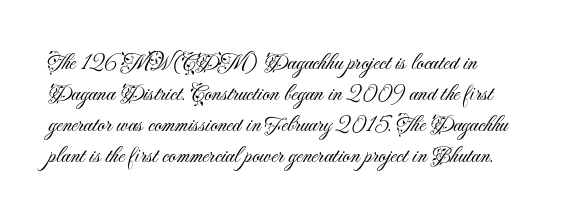
The ragged edge is on the right, which tells us the setting is flush left. Reading down the column, the eye jumps a familiar distance to each next line. The specimen omits any rule beneath the text block's lines. The face looks like a standard text weight, possibly lighter.
